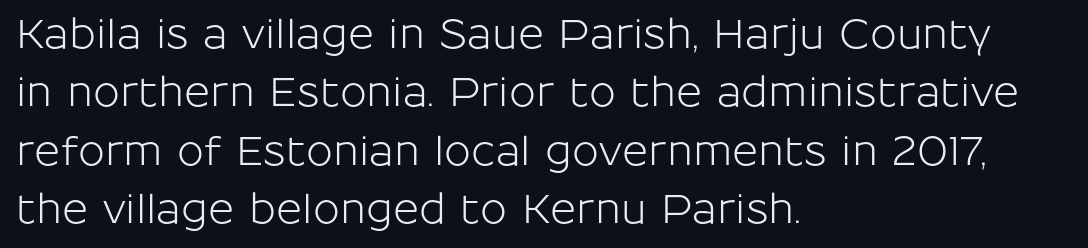
Q: Is the text italic (slanted)? A: No, it is upright.
Q: Is the typeface a serif or a sans-serif typeface? A: Sans-serif.
Q: Is the text underlined? A: No.
Q: How is the paragraph aligned? A: Left-aligned.
Q: Is the spacing between letters normal or unusually wide? A: Normal.
Q: Is the spacing between lines tight, normal or loose? A: Normal.
Q: Width (condensed, normal, or wide)? A: Normal.
Q: Stroke contrast? A: Low.
Q: x-height? A: Medium.
Q: Monospaced? A: No.
